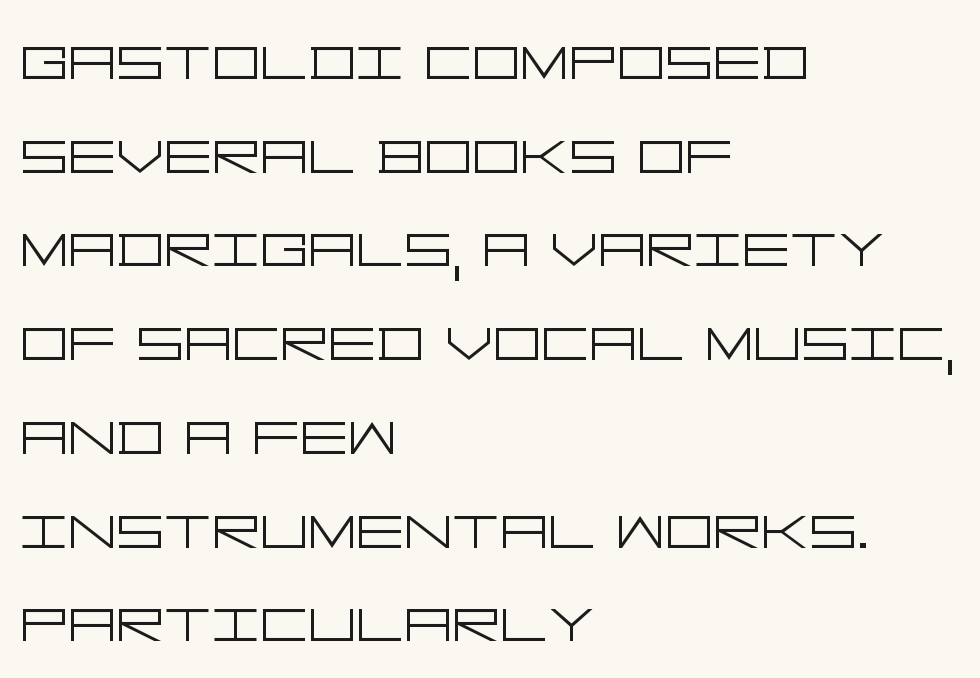
{"serif": "no", "italic": "no", "bold": "no", "weight": "light", "width": "wide", "stroke_contrast": "low", "x_height": "large", "underline": "no", "align": "left", "line_spacing": "normal", "line_spacing_ratio": 1.25, "letter_spacing": "normal", "letter_spacing_em": 0.0, "glyph_px": 75}
